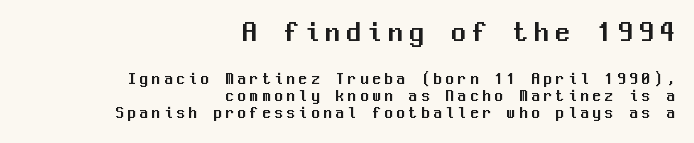
{"serif": "no", "italic": "no", "width": "normal", "stroke_contrast": "medium", "x_height": "medium", "monospaced": "yes", "underline": "no", "align": "right", "line_spacing": "tight", "line_spacing_ratio": 1.0, "letter_spacing": "wide", "letter_spacing_em": 0.22, "larger_block": "first", "size_ratio": 1.71, "glyph_px": 29}
